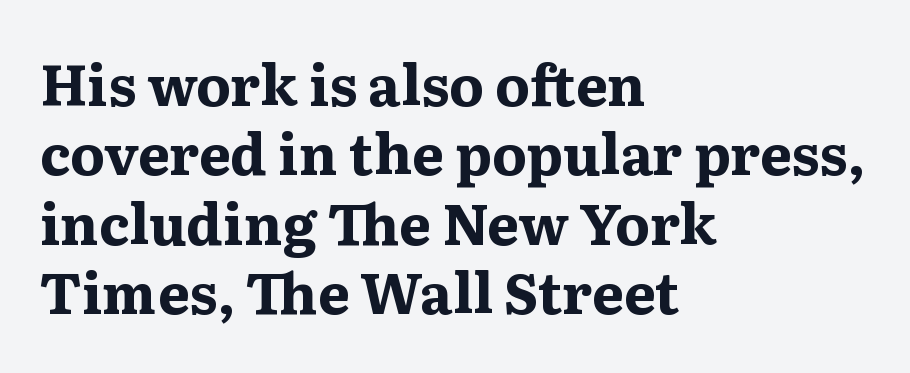
The image shows 56 px bold, wide serif type, upright; set left-aligned, line spacing 1.24x, normal letter spacing, not underlined; medium stroke contrast and a medium x-height.
